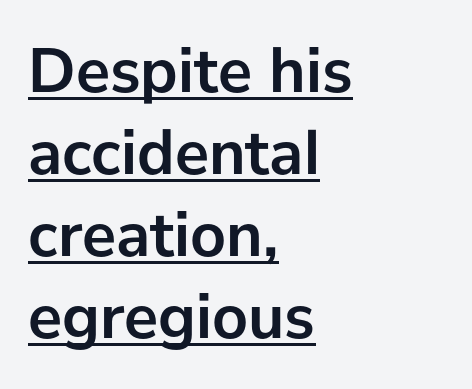
{"serif": "no", "italic": "no", "bold": "yes", "weight": "semibold", "width": "normal", "stroke_contrast": "low", "x_height": "medium", "monospaced": "no", "underline": "yes", "align": "left", "line_spacing": "normal", "line_spacing_ratio": 1.28, "letter_spacing": "normal", "letter_spacing_em": 0.0, "glyph_px": 64}
